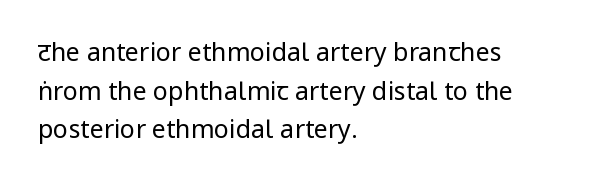
Q: Is the text bold? A: No.
Q: Is the text italic (slanted)? A: No, it is upright.
Q: Is the text underlined? A: No.
Q: How is the paragraph aligned? A: Left-aligned.
Q: Is the spacing between letters normal or unusually wide? A: Normal.
Q: Is the spacing between lines tight, normal or loose? A: Normal.
